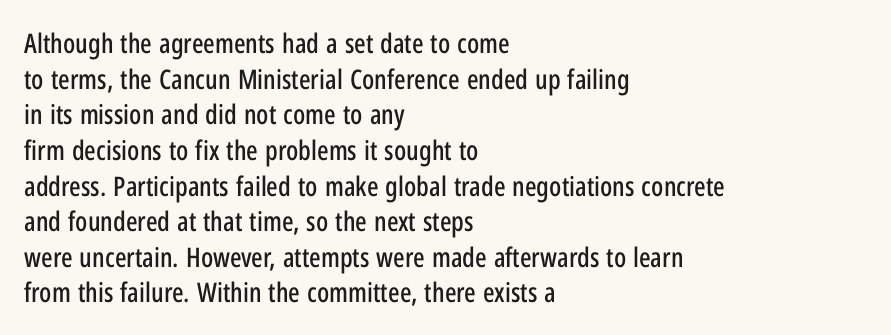
Line spacing here is normal. In terms of posture, this sample is upright. A bare baseline throughout the passage. Does the copy run flush right? No — it runs flush left. You could call the tracking neutral — neither tight nor loose.
